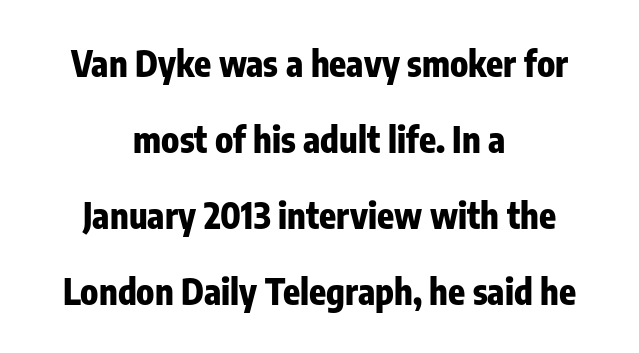
Posture: straight, roman, zero tilt. The passage shown is typed in a proportional face where columns would drift. Leftover space on each line is divided equally before and after the words. Beneath every word, the page is bare.
